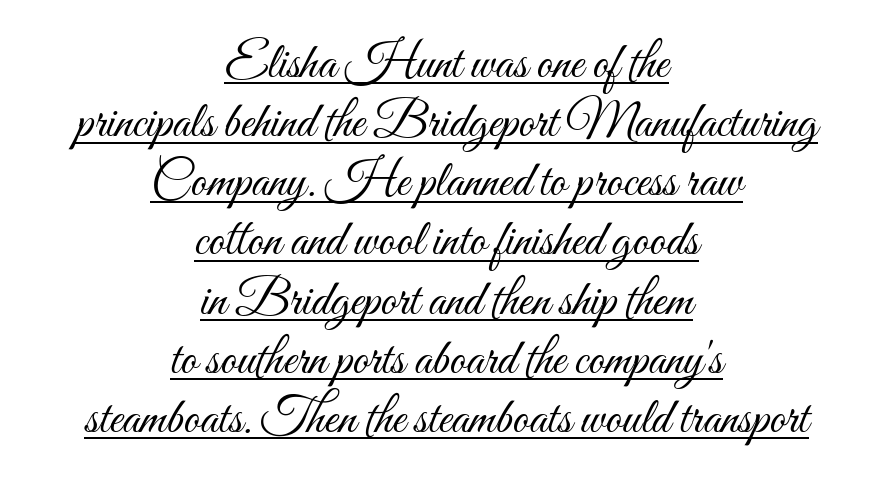
The image shows 51 px light, condensed type; set centered, line spacing 1.16x, normal letter spacing, underlined; medium stroke contrast and a small x-height.
